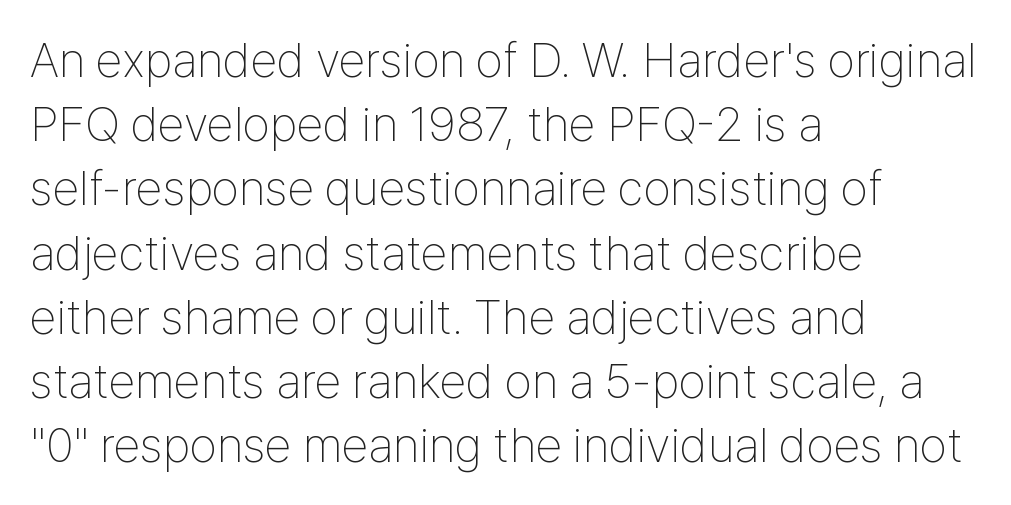
{"serif": "no", "italic": "no", "bold": "no", "weight": "thin", "width": "condensed", "stroke_contrast": "low", "x_height": "medium", "monospaced": "no", "underline": "no", "align": "left", "line_spacing": "normal", "line_spacing_ratio": 1.31, "letter_spacing": "normal", "letter_spacing_em": 0.0, "glyph_px": 49}
